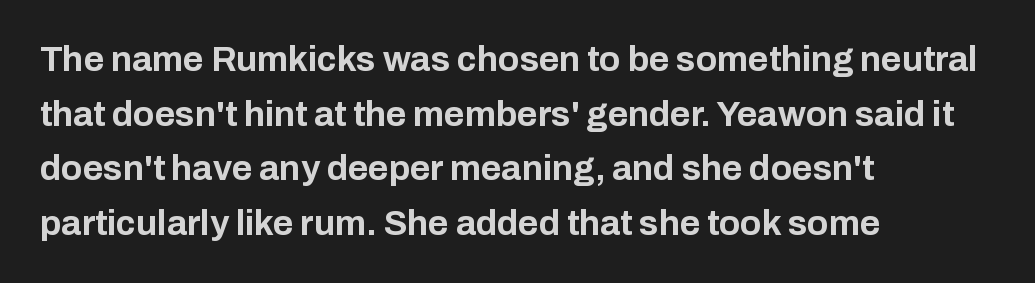
{"serif": "no", "italic": "no", "bold": "yes", "weight": "bold", "width": "normal", "stroke_contrast": "low", "x_height": "medium", "monospaced": "no", "underline": "no", "align": "left", "line_spacing": "normal", "line_spacing_ratio": 1.56, "letter_spacing": "normal", "letter_spacing_em": 0.0, "glyph_px": 35}
